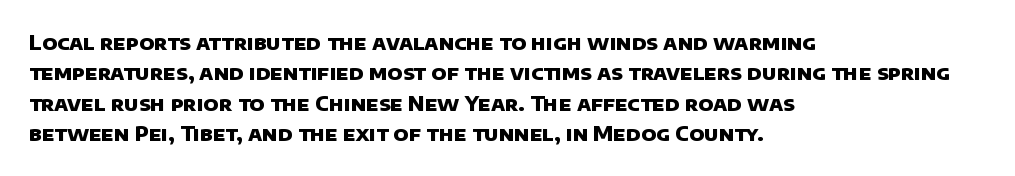
The image shows 20 px bold type; set left-aligned, normal line spacing (1.52x), normal letter spacing, not underlined.
